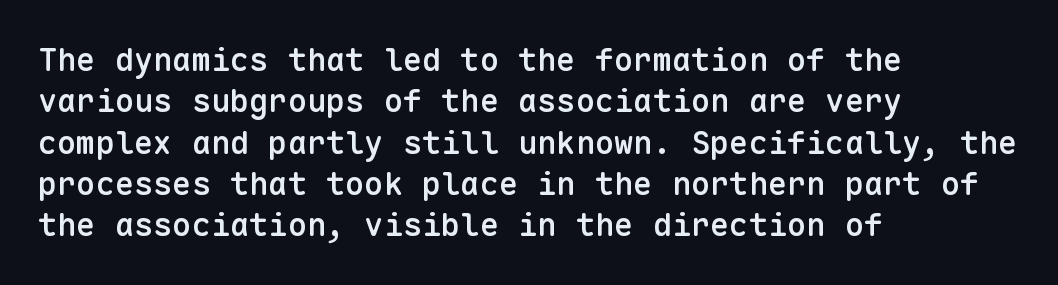
Bare-footed words on every line. Look at the tracking — it's just the regular setting, nothing added. Notice how the passage keeps a crisp vertical edge on the left only. The leading is moderate, giving the passage an even texture. Typographically, this falls in the sans-serif category. Each letter, wide or thin by design, is forced into the same width here.
